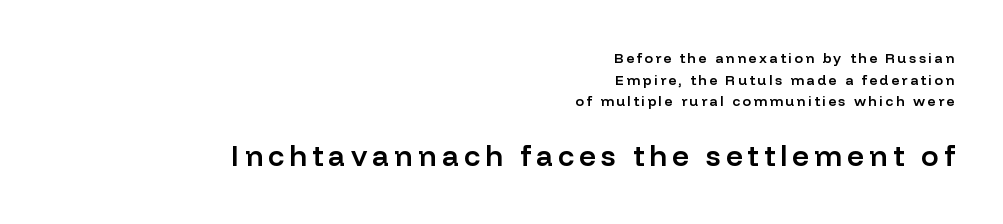
The image shows 29 px semibold sans-serif type, upright; set right-aligned, normal line spacing (1.55x), not underlined; the second (bottom) block is 2.07x larger; low stroke contrast and a medium x-height.
